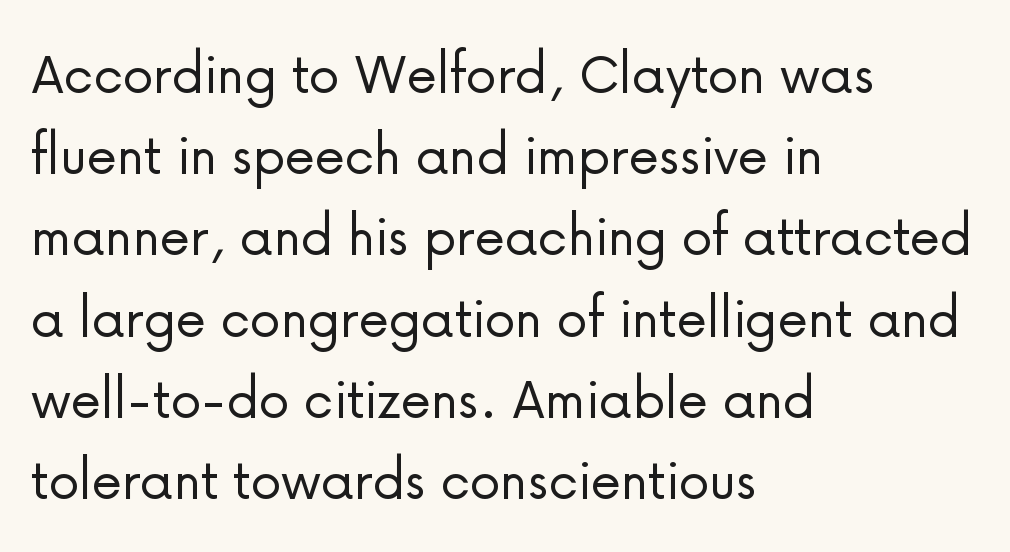
The image shows 62 px light sans-serif type, upright; set left-aligned, normal line spacing (1.31x), normal letter spacing, not underlined; low stroke contrast and a medium x-height.
